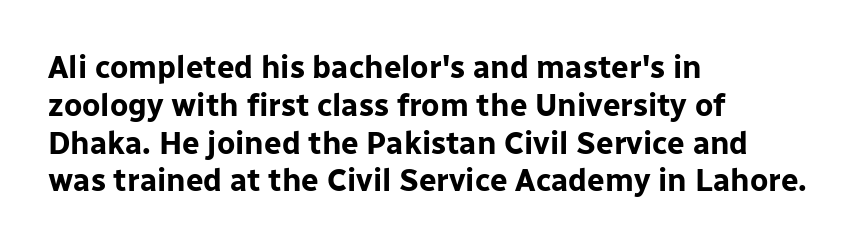
The passage shown has conventional tracking throughout. Note: no serifs on the glyphs. Every row of glyphs begins at an identical x-position on the left. Each row of text sits above clean, open space.
